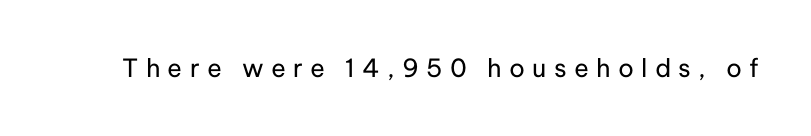
The image shows 25 px text type, upright; set unusually wide letter spacing (+0.29 em), not underlined.
